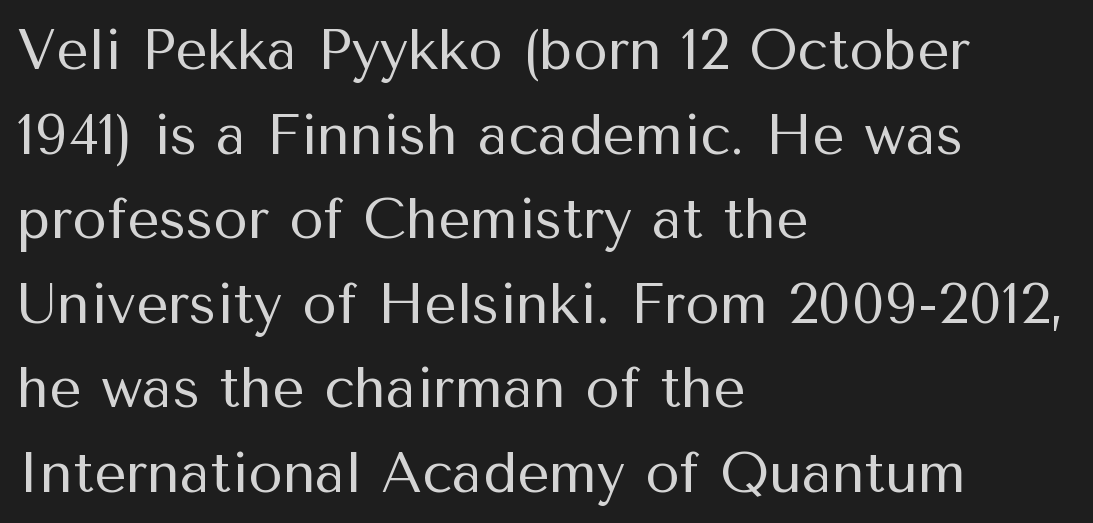
The image shows 56 px regular-weight sans-serif type, upright; set left-aligned, normal line spacing (1.51x), normal letter spacing, not underlined; medium stroke contrast and a medium x-height.
